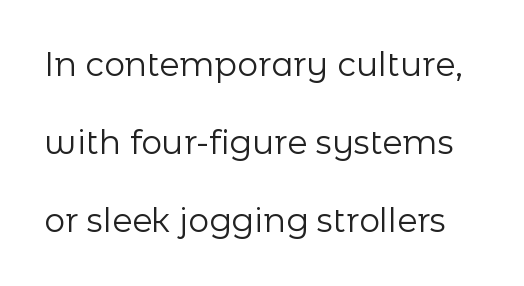
Character widths vary here, with narrow letters taking less room than wide ones. Spacing between characters is what you'd get straight out of the box. Line spacing here is loose. Check under the words: just untouched page. This rendering employs a face without finishing strokes, i.e., a sans-serif.
